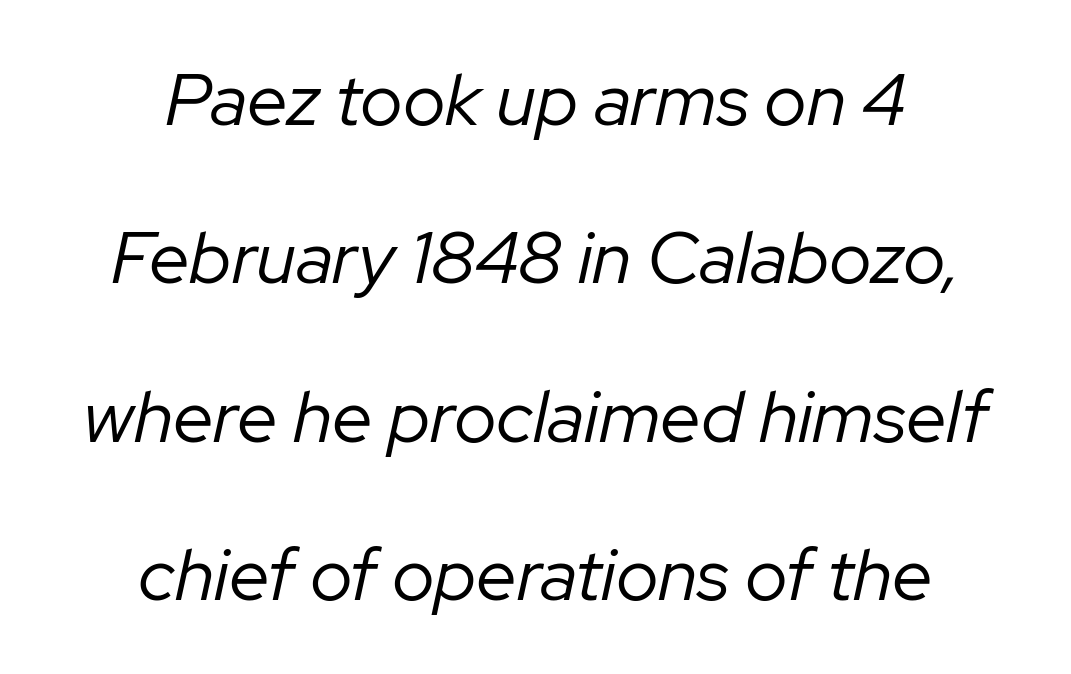
Q: Is the text bold? A: No.
Q: Is the text italic (slanted)? A: Yes, it leans right by about 12 degrees.
Q: Is the text underlined? A: No.
Q: How is the paragraph aligned? A: Centered.
Q: Is the spacing between letters normal or unusually wide? A: Normal.
Q: Is the spacing between lines tight, normal or loose? A: Loose.
Q: Width (condensed, normal, or wide)? A: Normal.
Q: Stroke contrast? A: Low.
Q: x-height? A: Medium.
Q: Monospaced? A: No.
